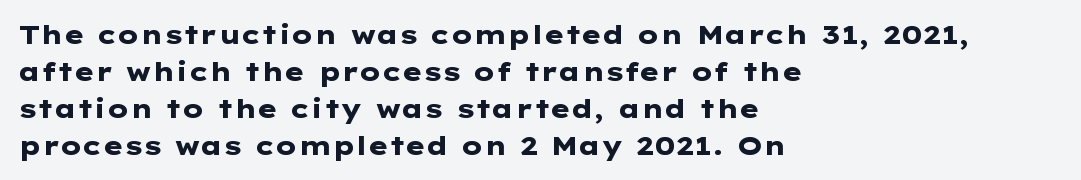
The image shows 26 px bold type, upright; set left-aligned, normal line spacing (1.42x), normal letter spacing, not underlined.
